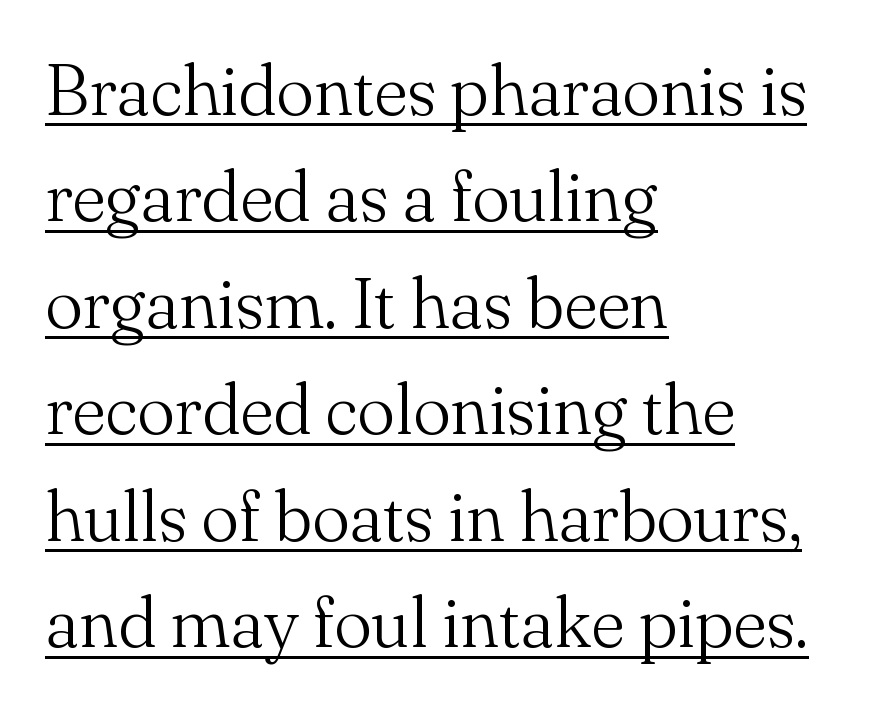
Q: Is the text bold? A: No.
Q: Is the text italic (slanted)? A: No, it is upright.
Q: Is the typeface a serif or a sans-serif typeface? A: Serif.
Q: Is the text underlined? A: Yes.
Q: How is the paragraph aligned? A: Left-aligned.
Q: Is the spacing between letters normal or unusually wide? A: Normal.
Q: Is the spacing between lines tight, normal or loose? A: Normal.
Q: Width (condensed, normal, or wide)? A: Normal.
Q: Stroke contrast? A: Medium.
Q: x-height? A: Small.
Q: Monospaced? A: No.
